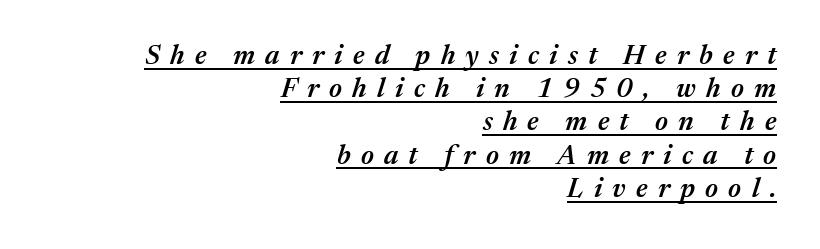
The sample's only ornament is a line tracing under the words. Tracking here is generous; glyphs stand well apart from one another. The whole block is typeset with a tilt. Strokes here are thickened, but only to semibold level. Typeset ragged left — the right edge is the straight one.
